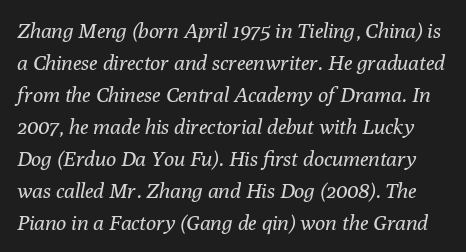
Q: Is the text bold? A: No.
Q: Is the text italic (slanted)? A: Yes, it leans right by about 10 degrees.
Q: Is the text underlined? A: No.
Q: Is the spacing between letters normal or unusually wide? A: Normal.
Q: Is the spacing between lines tight, normal or loose? A: Normal.
